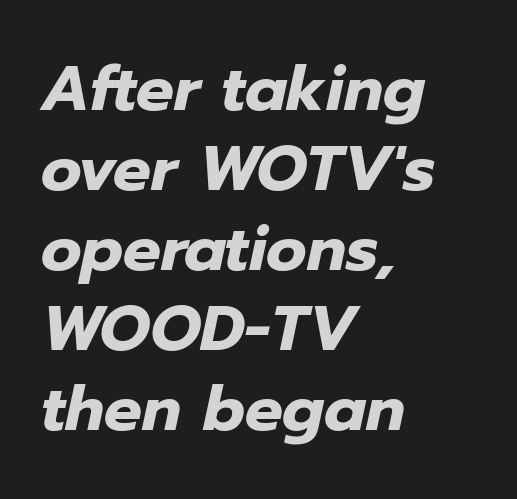
The image shows 63 px heavy type, italic (leaning right); set left-aligned, normal line spacing (1.27x), normal letter spacing, not underlined; low stroke contrast and a medium x-height.
